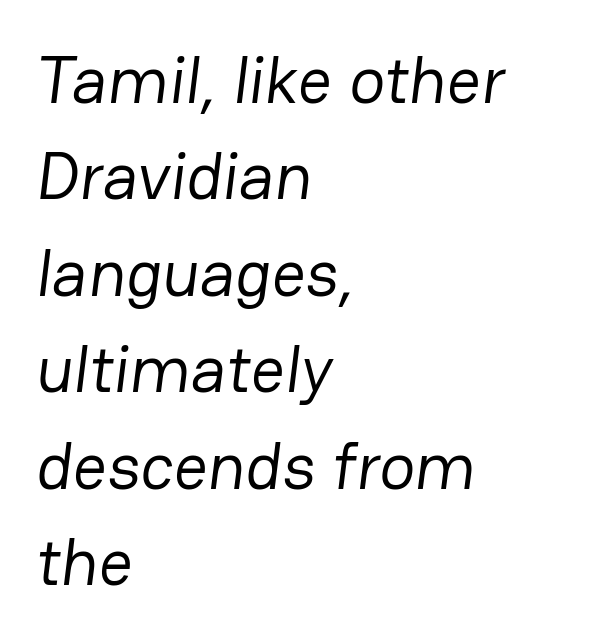
{"serif": "no", "bold": "no", "weight": "regular", "width": "normal", "stroke_contrast": "low", "x_height": "medium", "monospaced": "no", "underline": "no", "align": "left", "line_spacing": "normal", "line_spacing_ratio": 1.44, "letter_spacing": "normal", "letter_spacing_em": 0.0, "glyph_px": 67}
